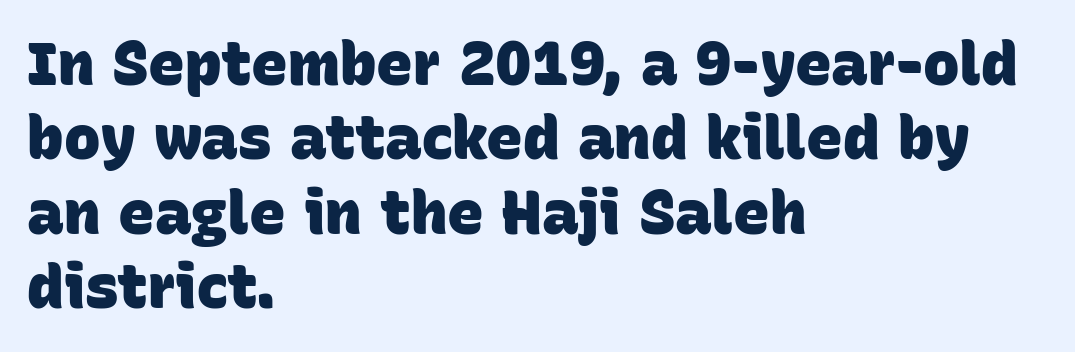
The face used here is proportionally spaced, like ordinary book or web type. Plain, unruled lines of type. Visually the block forms a straight wall on the left and a jagged coastline on the right. The rendering keeps characters at their native spacing. The glyphs in this specimen are sans serif.
